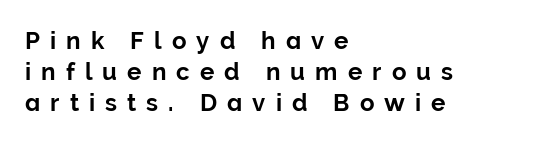
The image shows 24 px text type, upright; set left-aligned, normal line spacing (1.3x), unusually wide letter spacing (+0.42 em), not underlined.
